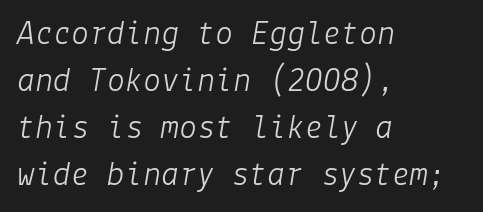
{"italic": "yes", "lean": "right", "slant_degrees": 9, "bold": "no", "weight": "light", "width": "normal", "stroke_contrast": "low", "x_height": "medium", "underline": "no", "align": "left", "line_spacing": "normal", "line_spacing_ratio": 1.31, "letter_spacing": "normal", "letter_spacing_em": 0.0, "glyph_px": 36}
